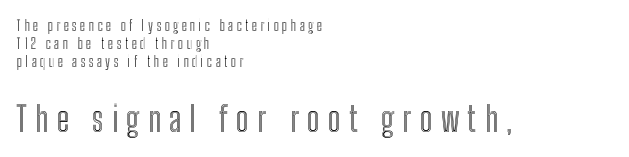
The image shows 34 px condensed type, upright; set left-aligned, normal line spacing (1.28x), unusually wide letter spacing (+0.24 em), not underlined; the second (bottom) block is 2.43x larger; a medium x-height.
